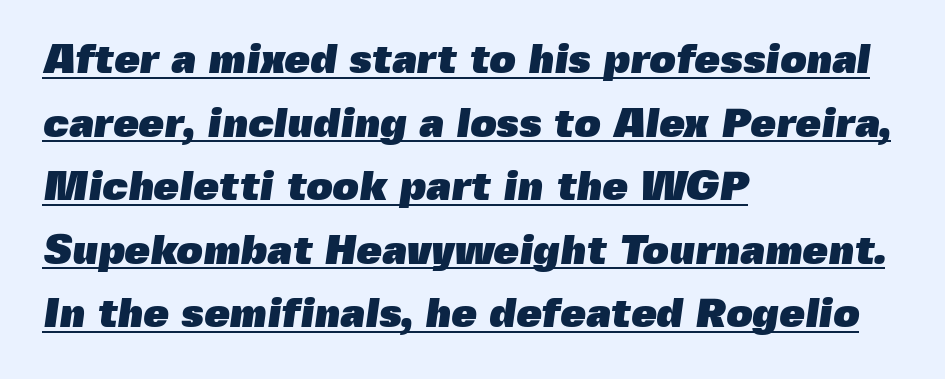
{"serif": "no", "bold": "yes", "weight": "heavy", "width": "normal", "x_height": "medium", "monospaced": "no", "underline": "yes", "align": "left", "line_spacing": "normal", "line_spacing_ratio": 1.55, "letter_spacing": "normal", "letter_spacing_em": 0.0, "glyph_px": 41}
